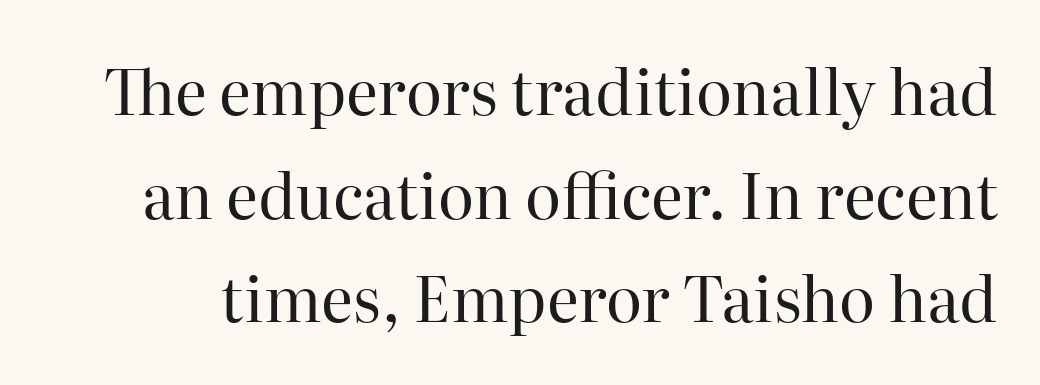
{"serif": "yes", "italic": "no", "bold": "no", "weight": "regular", "width": "normal", "stroke_contrast": "high", "x_height": "medium", "monospaced": "no", "underline": "no", "line_spacing": "normal", "line_spacing_ratio": 1.67, "letter_spacing": "normal", "letter_spacing_em": 0.0, "glyph_px": 62}
